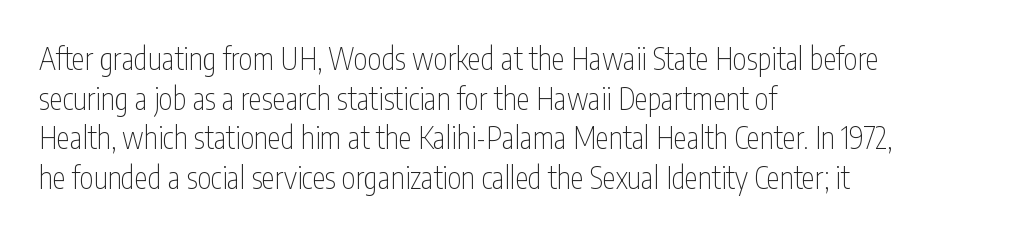
Q: Is the text bold? A: No.
Q: Is the text italic (slanted)? A: No, it is upright.
Q: Is the typeface a serif or a sans-serif typeface? A: Sans-serif.
Q: Is the text underlined? A: No.
Q: How is the paragraph aligned? A: Left-aligned.
Q: Is the spacing between letters normal or unusually wide? A: Normal.
Q: Is the spacing between lines tight, normal or loose? A: Normal.
Q: Width (condensed, normal, or wide)? A: Condensed.
Q: Stroke contrast? A: Low.
Q: x-height? A: Medium.
Q: Monospaced? A: No.
